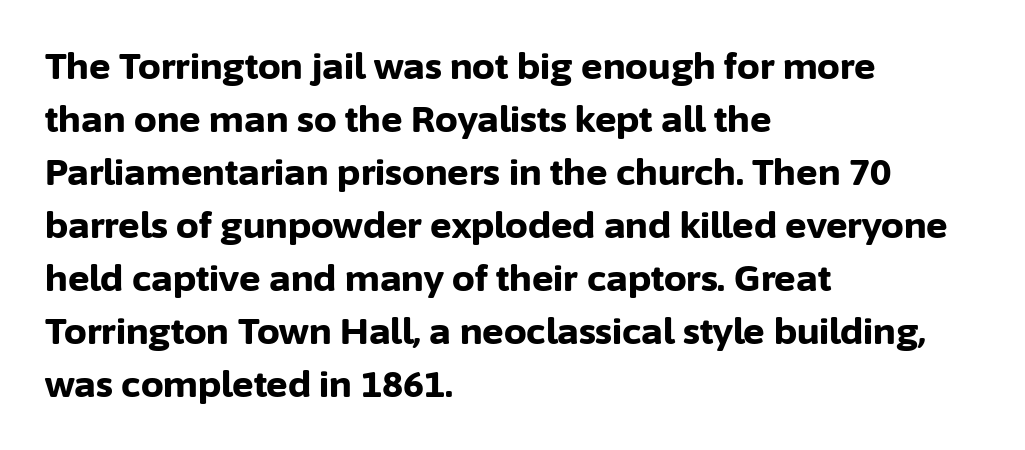
Q: Is the text bold? A: Yes.
Q: Is the text italic (slanted)? A: No, it is upright.
Q: Is the typeface a serif or a sans-serif typeface? A: Sans-serif.
Q: Is the text underlined? A: No.
Q: How is the paragraph aligned? A: Left-aligned.
Q: Is the spacing between letters normal or unusually wide? A: Normal.
Q: Is the spacing between lines tight, normal or loose? A: Normal.
Q: Width (condensed, normal, or wide)? A: Normal.
Q: Stroke contrast? A: Low.
Q: x-height? A: Medium.
Q: Monospaced? A: No.
